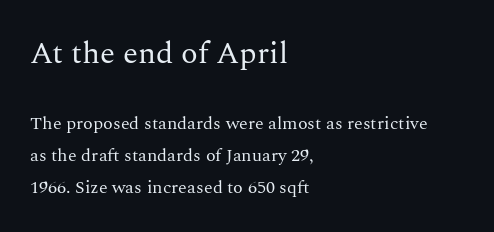
The rendering uses natural spacing where letterforms have individual widths. Rendered with straight, roman letterforms. Old-style or modern, the face here clearly has serifs. Letters rest on an invisible, unmarked baseline.
